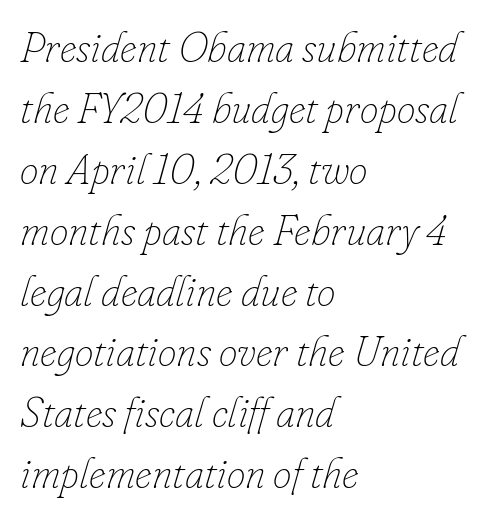
Q: Is the text bold? A: No.
Q: Is the text italic (slanted)? A: Yes, it leans right by about 16 degrees.
Q: Is the text underlined? A: No.
Q: How is the paragraph aligned? A: Left-aligned.
Q: Is the spacing between letters normal or unusually wide? A: Normal.
Q: Is the spacing between lines tight, normal or loose? A: Normal.
Q: Width (condensed, normal, or wide)? A: Normal.
Q: Stroke contrast? A: Low.
Q: x-height? A: Small.
Q: Monospaced? A: No.
